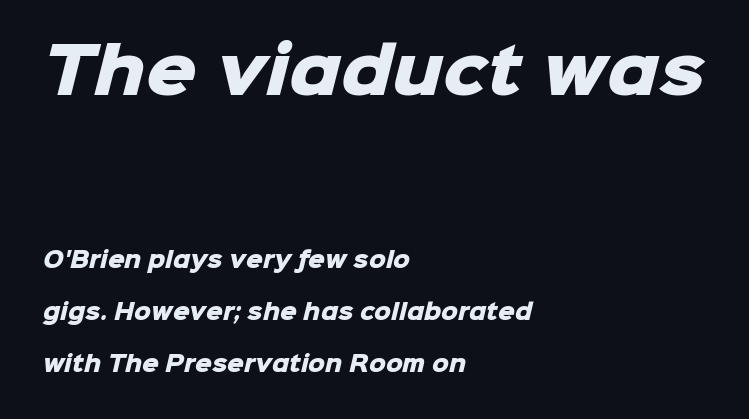
The image shows 63 px heavy sans-serif type; set left-aligned, loose line spacing (2.48x), normal letter spacing, not underlined; the first (top) block is 3.0x larger; low stroke contrast and a medium x-height.
